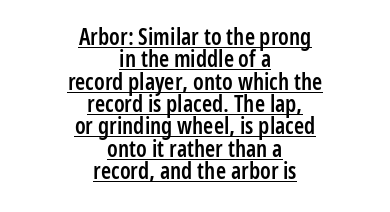
{"italic": "no", "bold": "semi", "underline": "yes", "align": "center", "line_spacing": "tight", "line_spacing_ratio": 0.97, "letter_spacing": "normal", "letter_spacing_em": 0.0, "glyph_px": 23}
